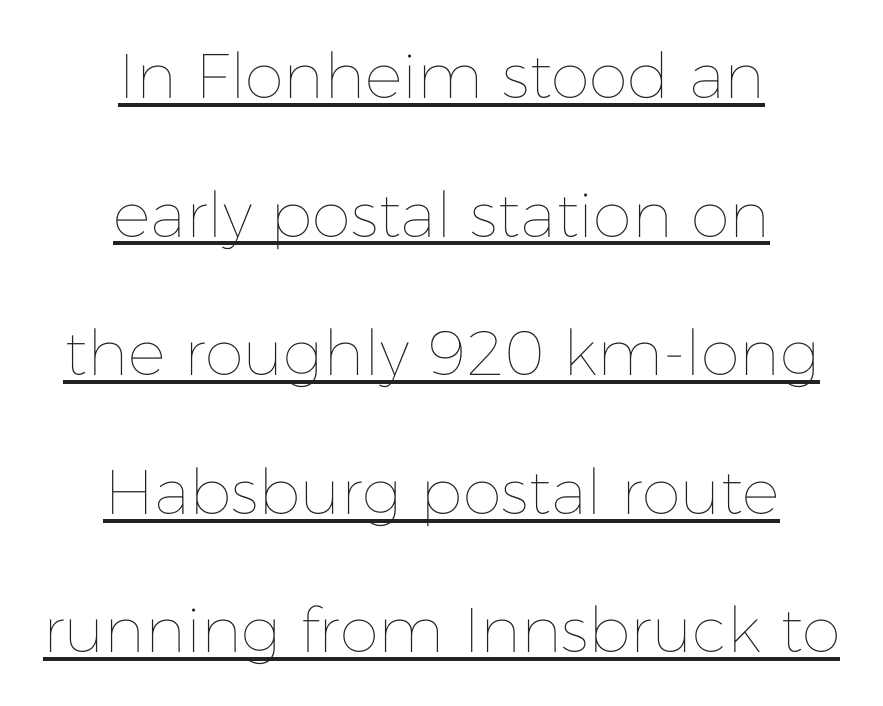
The image shows 63 px thin type, upright; set centered, loose line spacing (2.2x), normal letter spacing, underlined; low stroke contrast and a medium x-height.
